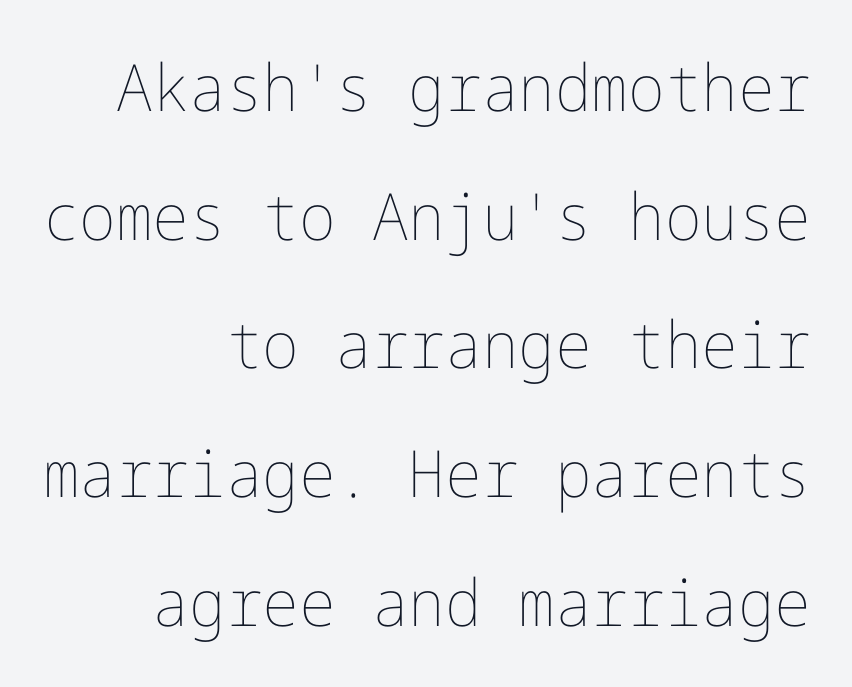
The image shows 65 px thin type, upright; set right-aligned, loose line spacing (1.98x), normal letter spacing, not underlined; low stroke contrast and a medium x-height.
